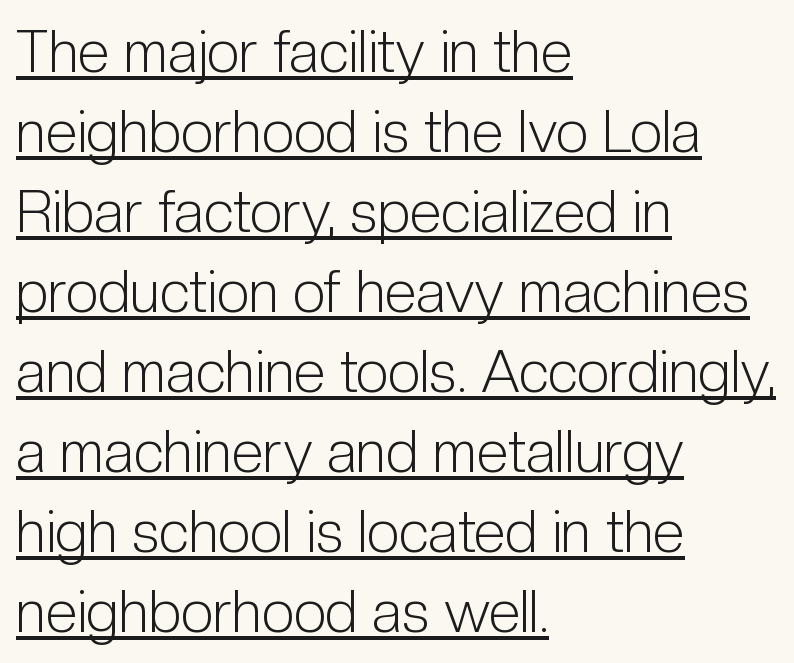
The image shows 58 px light, condensed sans-serif type, upright; set left-aligned, normal line spacing (1.38x), normal letter spacing, underlined; low stroke contrast and a medium x-height.
